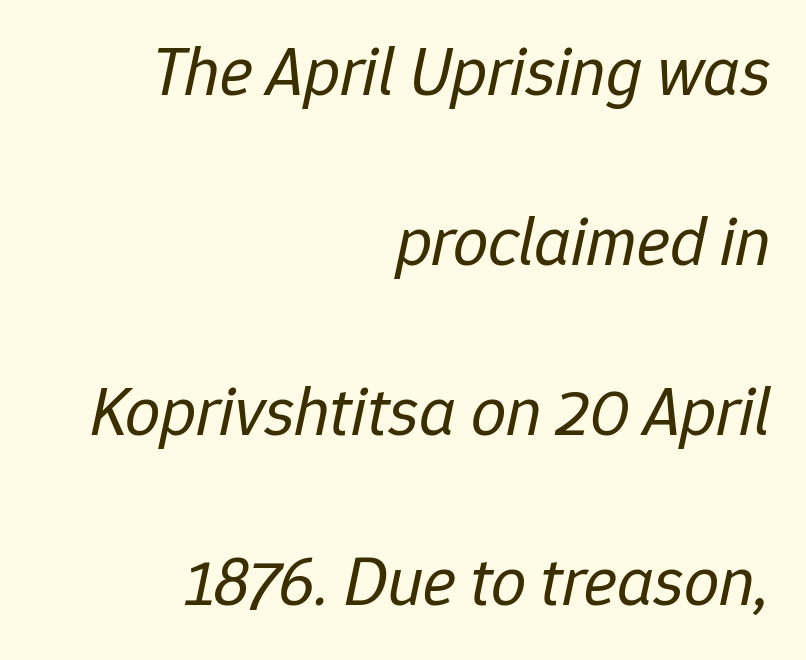
Q: Is the text bold? A: No.
Q: Is the text italic (slanted)? A: Yes, it leans right by about 12 degrees.
Q: Is the text underlined? A: No.
Q: How is the paragraph aligned? A: Right-aligned.
Q: Is the spacing between letters normal or unusually wide? A: Normal.
Q: Is the spacing between lines tight, normal or loose? A: Loose.
Q: Width (condensed, normal, or wide)? A: Normal.
Q: Stroke contrast? A: Low.
Q: x-height? A: Medium.
Q: Monospaced? A: No.
